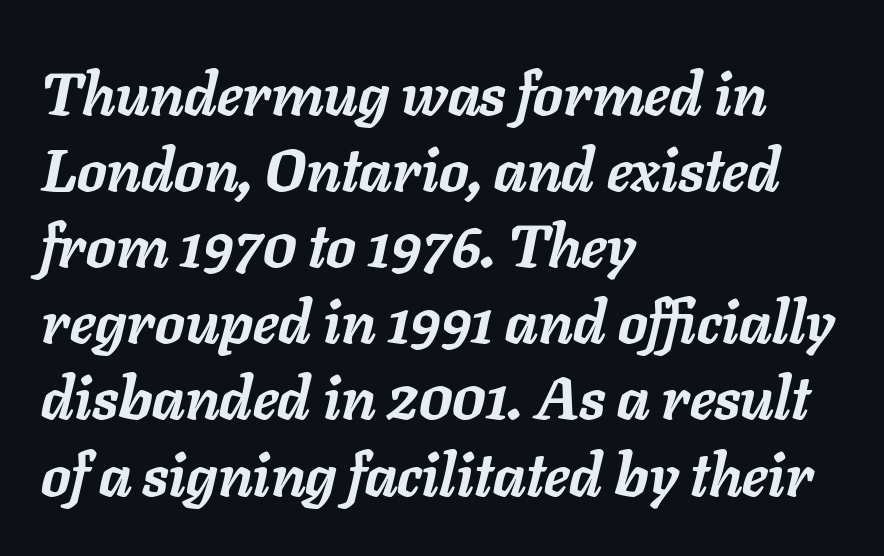
Compared with a centered layout, this one pins lines to the left instead. Here the designer chose a conventional face with non-uniform glyph widths. The designer left line spacing at the default. Words appear dense and cohesive because spacing is normal.
